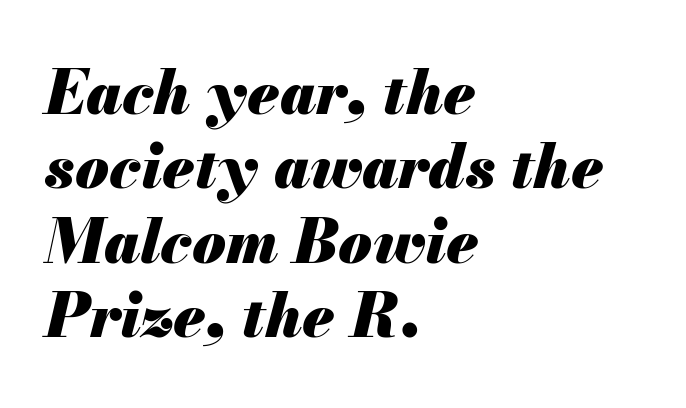
{"italic": "yes", "lean": "right", "slant_degrees": 13, "bold": "yes", "weight": "heavy", "width": "normal", "stroke_contrast": "medium", "x_height": "small", "monospaced": "no", "underline": "no", "align": "left", "line_spacing_ratio": 1.22, "letter_spacing": "normal", "letter_spacing_em": 0.0, "glyph_px": 61}
